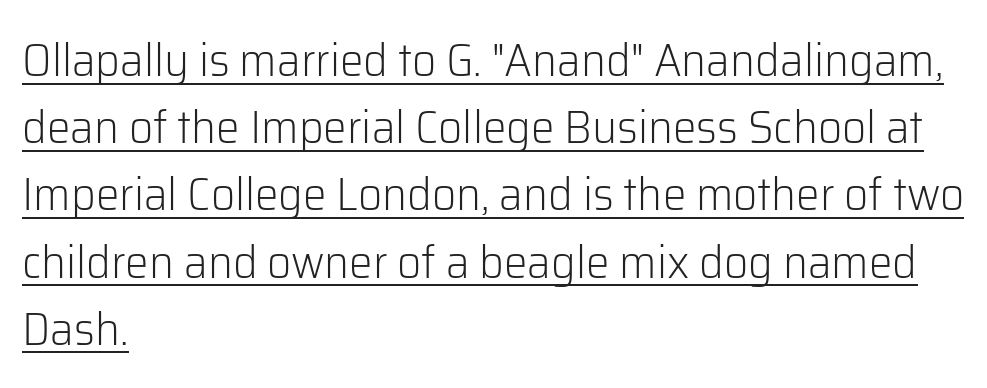
{"serif": "no", "italic": "no", "bold": "no", "weight": "light", "width": "normal", "stroke_contrast": "low", "x_height": "medium", "monospaced": "no", "underline": "yes", "align": "left", "line_spacing": "normal", "line_spacing_ratio": 1.43, "letter_spacing": "normal", "letter_spacing_em": 0.0, "glyph_px": 47}
